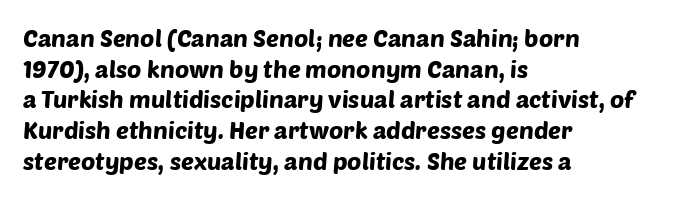
Each row of text sits above clean, open space. Here the glyphs are tracked normally, forming tight word shapes. Rows of type keep a routine distance in the vertical direction. Horizontally, the lines are justified to the leading edge only.
